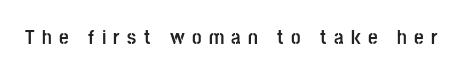
The image shows 21 px bold type, upright; set unusually wide letter spacing (+0.35 em), not underlined.
